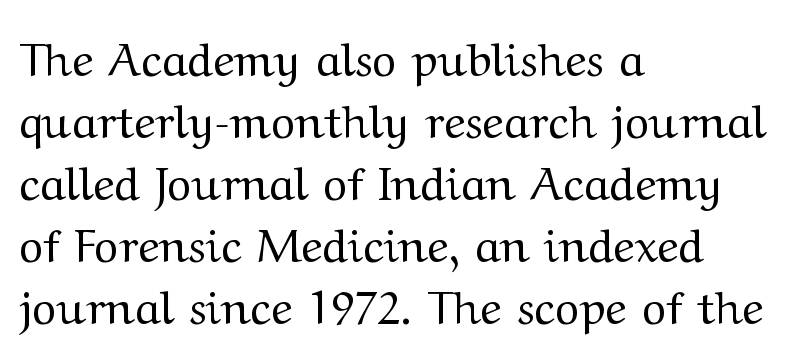
Q: Is the text bold? A: No.
Q: Is the text italic (slanted)? A: No, it is upright.
Q: Is the typeface a serif or a sans-serif typeface? A: Serif.
Q: Is the text underlined? A: No.
Q: How is the paragraph aligned? A: Left-aligned.
Q: Is the spacing between letters normal or unusually wide? A: Normal.
Q: Is the spacing between lines tight, normal or loose? A: Normal.
Q: Width (condensed, normal, or wide)? A: Wide.
Q: Stroke contrast? A: Medium.
Q: x-height? A: Medium.
Q: Monospaced? A: No.
